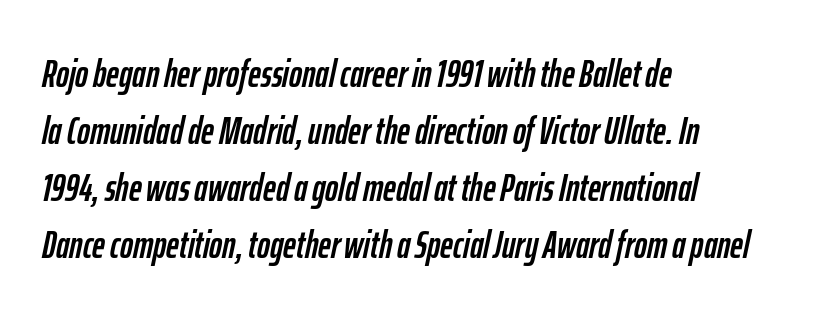
This sample is left-justified, so line endings fall wherever the words run out. You could not count columns in this text — the font is proportionally spaced. Check under the words: just untouched page. Each new line begins a customary step beneath the previous one.
